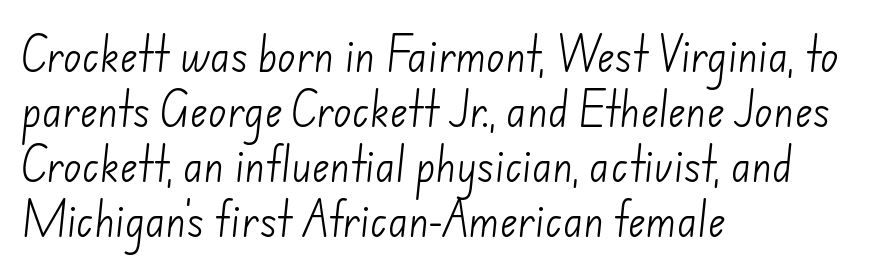
Q: Is the text bold? A: No.
Q: Is the typeface a serif or a sans-serif typeface? A: Sans-serif.
Q: Is the text underlined? A: No.
Q: How is the paragraph aligned? A: Left-aligned.
Q: Is the spacing between letters normal or unusually wide? A: Normal.
Q: Is the spacing between lines tight, normal or loose? A: Normal.
Q: Width (condensed, normal, or wide)? A: Normal.
Q: Stroke contrast? A: Low.
Q: x-height? A: Small.
Q: Monospaced? A: No.
